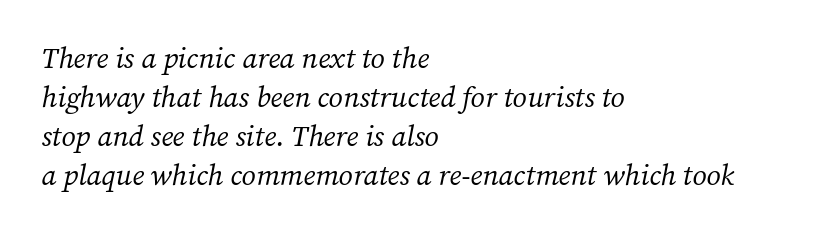
{"serif": "yes", "italic": "yes", "lean": "right", "slant_degrees": 12, "bold": "no", "weight": "regular", "width": "normal", "stroke_contrast": "medium", "x_height": "medium", "monospaced": "no", "underline": "no", "align": "left", "line_spacing": "normal", "line_spacing_ratio": 1.35, "letter_spacing": "normal", "letter_spacing_em": 0.0, "glyph_px": 29}
